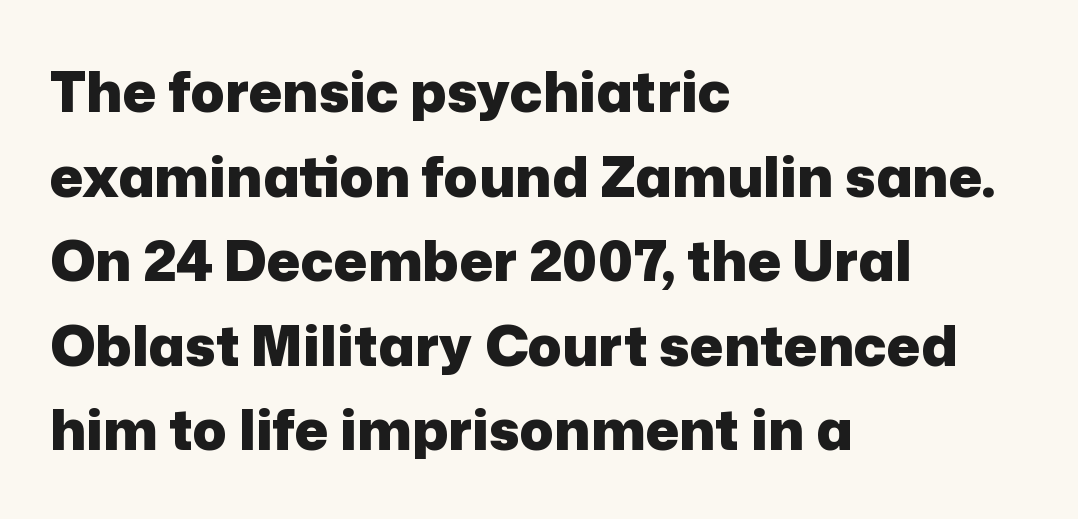
The leading is moderate, giving the passage an even texture. Bare-footed words on every line. Strokes here are thick enough to call this a true bold. Characters follow at the spacing the type designer built in. This is roman type, the default non-slanted kind. These lines are set flush left with a ragged right edge.
